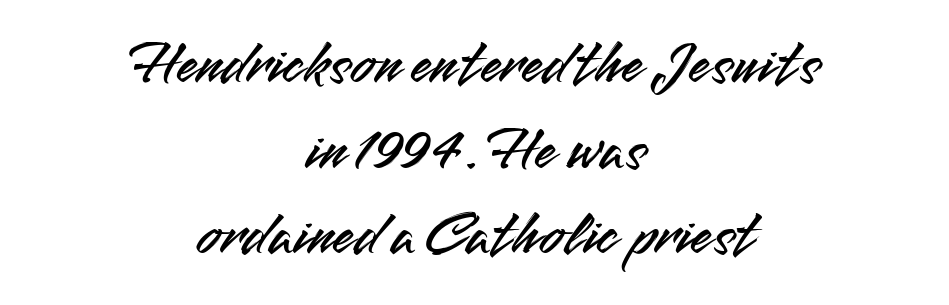
The image shows 63 px sans-serif type; set centered, normal line spacing (1.36x), normal letter spacing, not underlined; medium stroke contrast and a small x-height.
